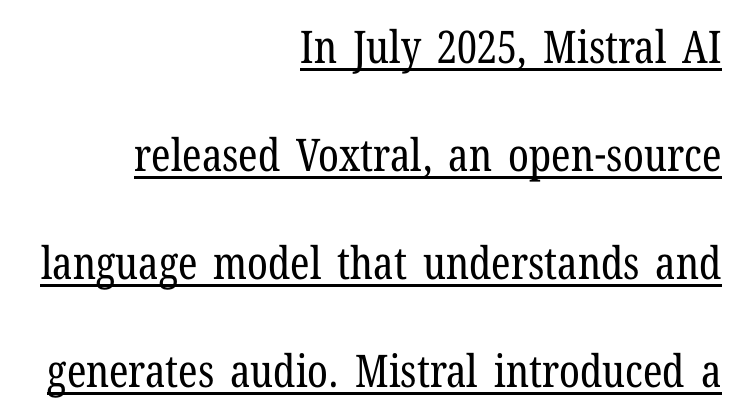
The image shows 45 px regular-weight, condensed serif type, upright; set right-aligned, loose line spacing (2.4x), normal letter spacing, underlined; low stroke contrast and a medium x-height.
